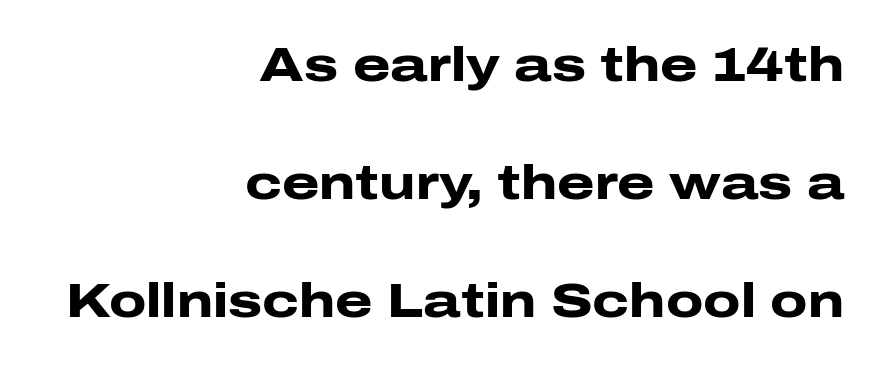
Q: Is the text bold? A: Yes.
Q: Is the text italic (slanted)? A: No, it is upright.
Q: Is the typeface a serif or a sans-serif typeface? A: Sans-serif.
Q: Is the text underlined? A: No.
Q: How is the paragraph aligned? A: Right-aligned.
Q: Is the spacing between letters normal or unusually wide? A: Normal.
Q: Is the spacing between lines tight, normal or loose? A: Loose.
Q: Width (condensed, normal, or wide)? A: Wide.
Q: Stroke contrast? A: Low.
Q: x-height? A: Medium.
Q: Monospaced? A: No.
